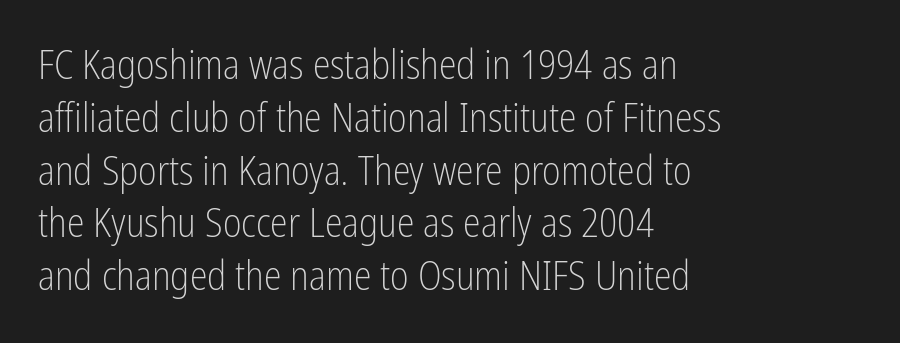
{"serif": "no", "italic": "no", "bold": "no", "weight": "light", "width": "condensed", "stroke_contrast": "low", "x_height": "medium", "monospaced": "no", "underline": "no", "align": "left", "line_spacing": "normal", "line_spacing_ratio": 1.32, "letter_spacing": "normal", "letter_spacing_em": 0.0, "glyph_px": 40}
